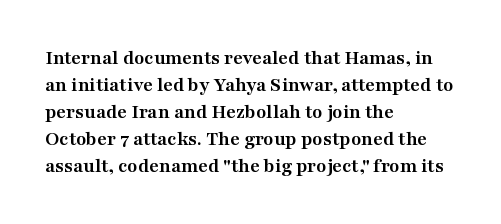
The image shows 21 px bold type, upright; set left-aligned, normal line spacing (1.28x), normal letter spacing, not underlined.
